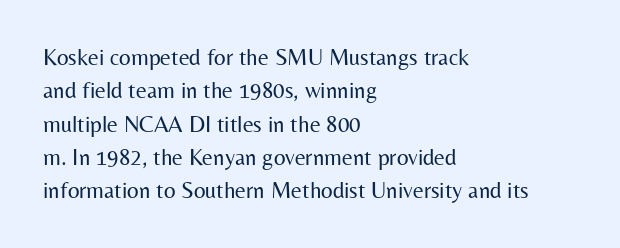
Q: Is the text bold? A: No.
Q: Is the text italic (slanted)? A: No, it is upright.
Q: Is the text underlined? A: No.
Q: How is the paragraph aligned? A: Left-aligned.
Q: Is the spacing between letters normal or unusually wide? A: Normal.
Q: Is the spacing between lines tight, normal or loose? A: Normal.
